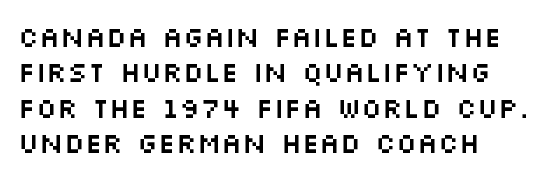
Q: Is the text italic (slanted)? A: No, it is upright.
Q: Is the typeface a serif or a sans-serif typeface? A: Sans-serif.
Q: Is the text underlined? A: No.
Q: How is the paragraph aligned? A: Left-aligned.
Q: Is the spacing between letters normal or unusually wide? A: Normal.
Q: Is the spacing between lines tight, normal or loose? A: Normal.
Q: Width (condensed, normal, or wide)? A: Wide.
Q: Stroke contrast? A: Medium.
Q: x-height? A: Large.
Q: Monospaced? A: No.
